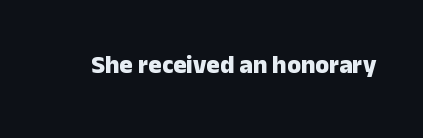
The image shows 25 px bold type, upright; set normal letter spacing, not underlined.
